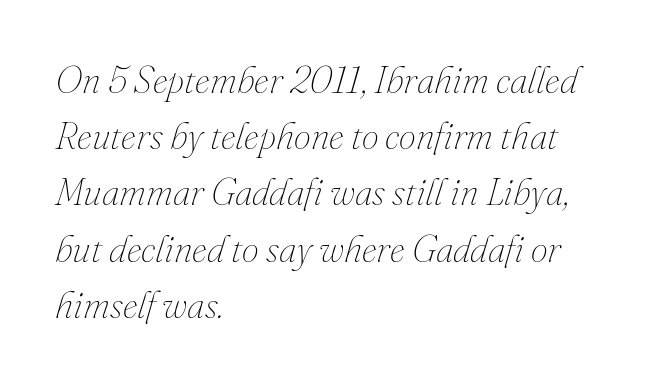
The image shows 38 px thin type, italic (leaning right); set left-aligned, normal line spacing (1.48x), normal letter spacing, not underlined; medium stroke contrast and a small x-height.
